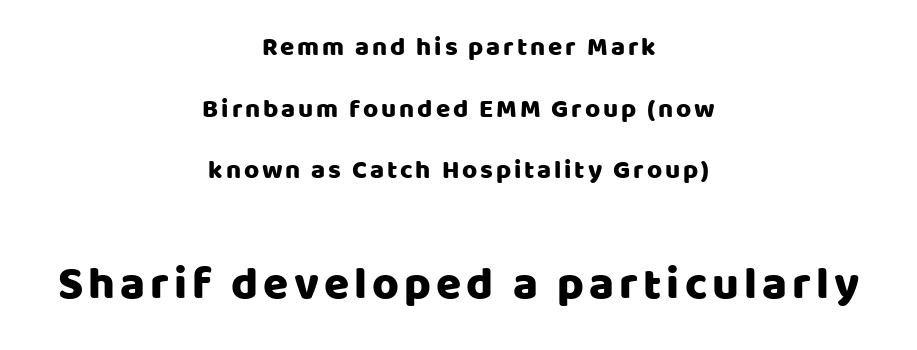
{"serif": "no", "italic": "no", "width": "normal", "stroke_contrast": "low", "x_height": "large", "monospaced": "no", "underline": "no", "align": "center", "line_spacing": "loose", "line_spacing_ratio": 2.37, "larger_block": "second", "size_ratio": 1.77, "glyph_px": 46}
